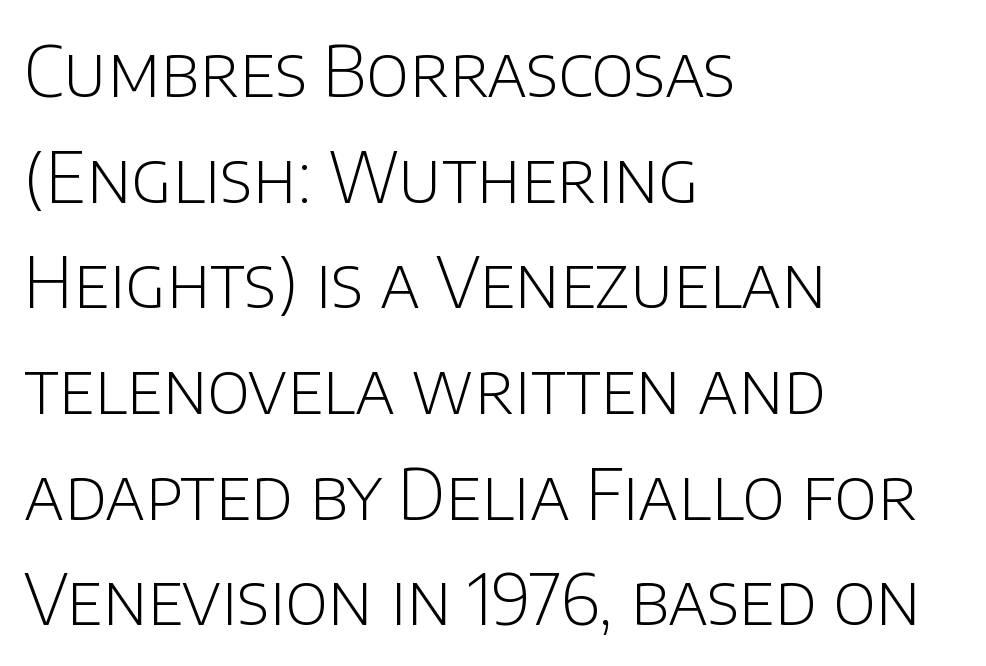
{"serif": "no", "italic": "no", "bold": "no", "weight": "light", "width": "normal", "stroke_contrast": "low", "x_height": "large", "monospaced": "no", "underline": "no", "align": "left", "line_spacing": "normal", "line_spacing_ratio": 1.51, "letter_spacing": "normal", "letter_spacing_em": 0.0, "glyph_px": 70}
